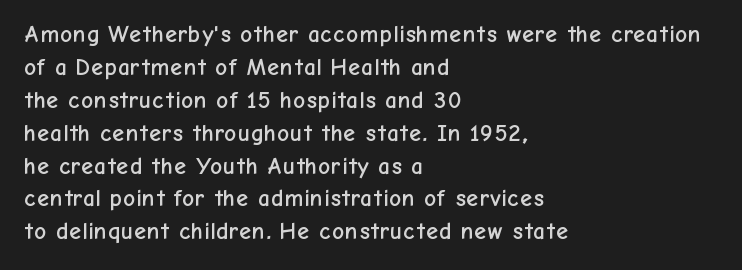
The image shows 24 px text type, upright; set left-aligned, normal line spacing (1.37x), normal letter spacing, not underlined.
